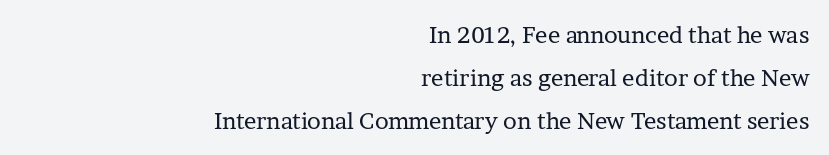
{"italic": "no", "bold": "no", "underline": "no", "align": "right", "line_spacing_ratio": 1.86, "letter_spacing": "normal", "letter_spacing_em": 0.0, "glyph_px": 23}
